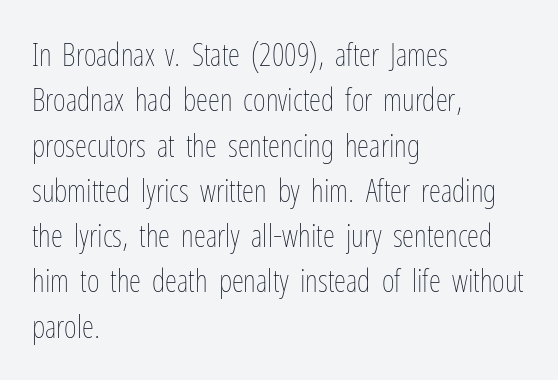
Leading: standard. The face used here is proportionally spaced, like ordinary book or web type. Check the space under the baseline: it is left empty. Short note: letters normally spaced.
